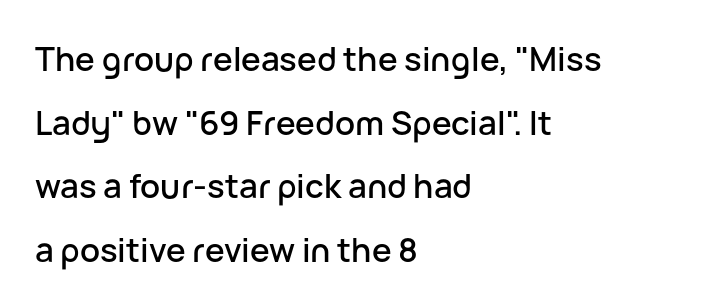
The image shows 33 px sans-serif type, upright; set left-aligned, loose line spacing (1.93x), normal letter spacing, not underlined; low stroke contrast and a medium x-height.
